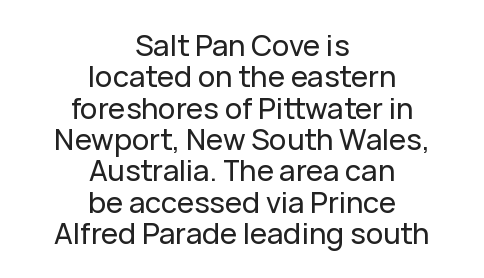
{"serif": "no", "italic": "no", "width": "normal", "stroke_contrast": "low", "x_height": "medium", "monospaced": "no", "underline": "no", "align": "center", "line_spacing": "tight", "line_spacing_ratio": 1.08, "letter_spacing": "normal", "letter_spacing_em": 0.0, "glyph_px": 29}
